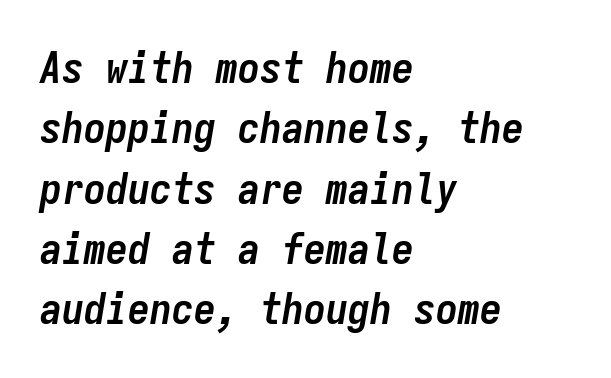
Chunky letters — that's bold for sure. A typesetter would call this zero additional tracking. The letters are slanted; this is an italic face. Students, observe: this is what conventionally led text looks like. These lines are set flush left with a ragged right edge. Fixed-width glyphs throughout — classic coding-font behaviour.
